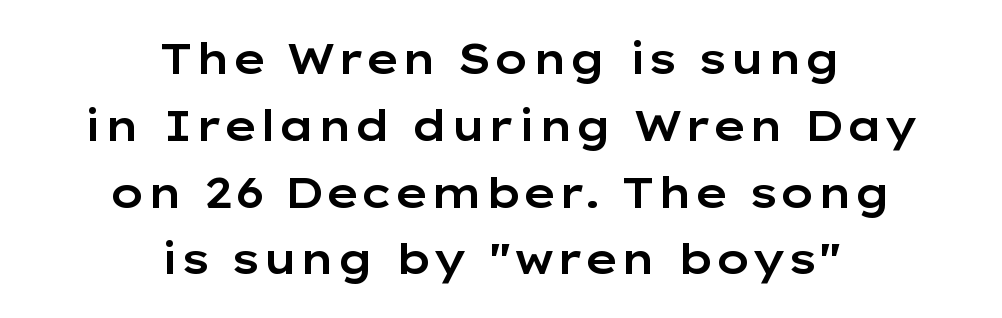
Q: Is the text italic (slanted)? A: No, it is upright.
Q: Is the typeface a serif or a sans-serif typeface? A: Sans-serif.
Q: Is the text underlined? A: No.
Q: How is the paragraph aligned? A: Centered.
Q: Is the spacing between letters normal or unusually wide? A: Normal.
Q: Is the spacing between lines tight, normal or loose? A: Normal.
Q: Width (condensed, normal, or wide)? A: Wide.
Q: Stroke contrast? A: Low.
Q: x-height? A: Medium.
Q: Monospaced? A: No.
